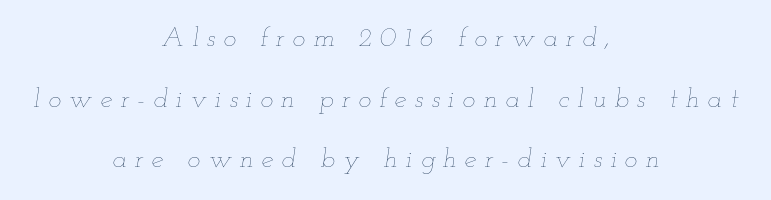
The image shows 27 px text type, italic (leaning right); set centered, loose line spacing (2.25x), unusually wide letter spacing (+0.3 em), not underlined.
